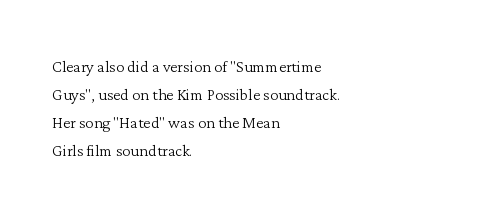
Visually the block forms a straight wall on the left and a jagged coastline on the right. Style check: upright. Bold? No — there's no thickening of the strokes. Notice how descenders clear the ascenders below comfortably — that's standard leading. Each word holds together tightly as a unit, with standard inter-letter gaps.
